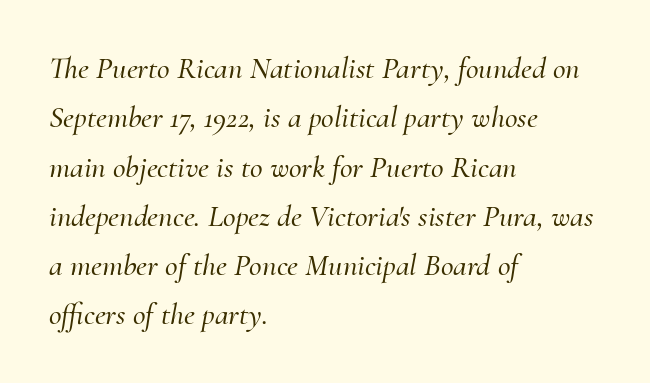
{"serif": "yes", "italic": "yes", "lean": "right", "slant_degrees": 10, "width": "normal", "stroke_contrast": "medium", "x_height": "small", "monospaced": "no", "underline": "no", "align": "left", "line_spacing": "normal", "line_spacing_ratio": 1.59, "letter_spacing": "normal", "letter_spacing_em": 0.0, "glyph_px": 31}
